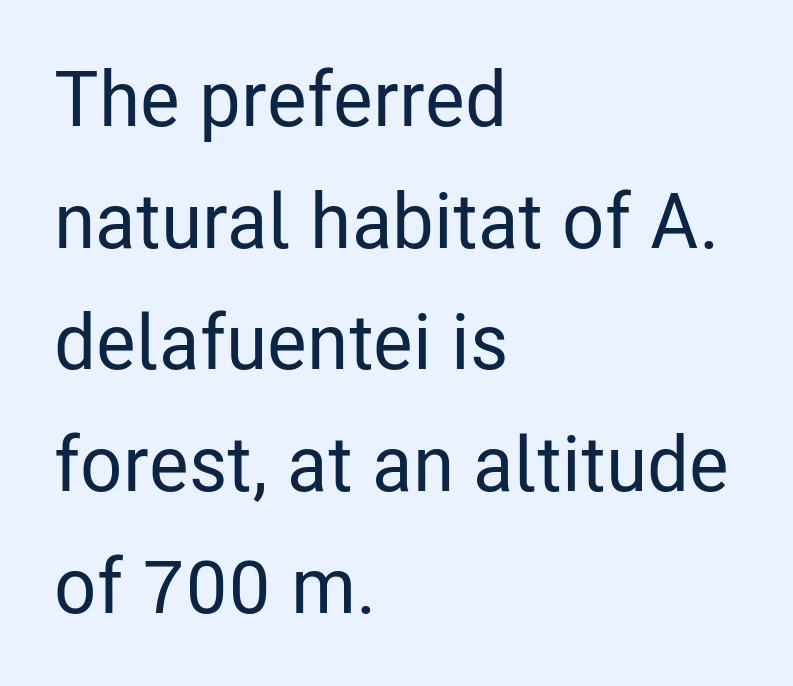
The image shows 77 px condensed sans-serif type, upright; set left-aligned, normal line spacing (1.58x), normal letter spacing, not underlined; low stroke contrast and a medium x-height.
